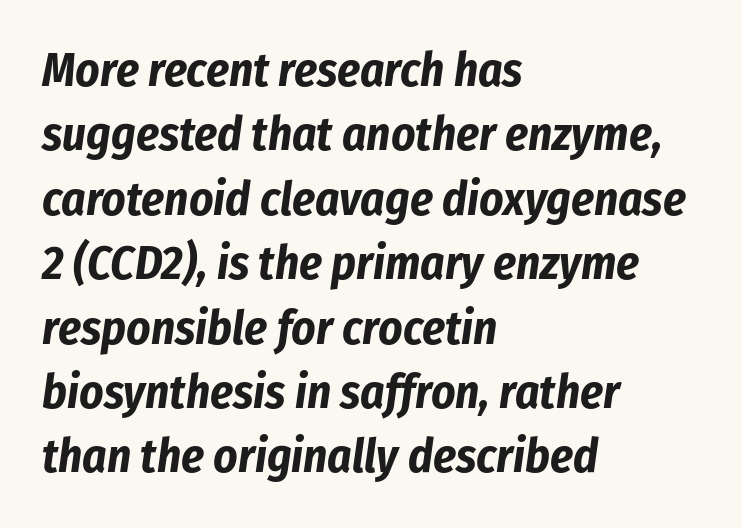
Q: Is the text bold? A: Yes.
Q: Is the text italic (slanted)? A: Yes, it leans right by about 8 degrees.
Q: Is the text underlined? A: No.
Q: How is the paragraph aligned? A: Left-aligned.
Q: Is the spacing between letters normal or unusually wide? A: Normal.
Q: Is the spacing between lines tight, normal or loose? A: Normal.
Q: Width (condensed, normal, or wide)? A: Condensed.
Q: Stroke contrast? A: Low.
Q: x-height? A: Medium.
Q: Monospaced? A: No.
